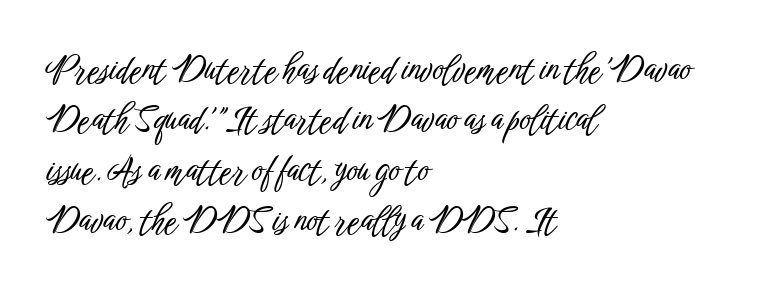
{"serif": "no", "width": "condensed", "stroke_contrast": "low", "x_height": "medium", "monospaced": "no", "underline": "no", "align": "left", "line_spacing": "normal", "line_spacing_ratio": 1.48, "letter_spacing": "normal", "letter_spacing_em": 0.0, "glyph_px": 34}
